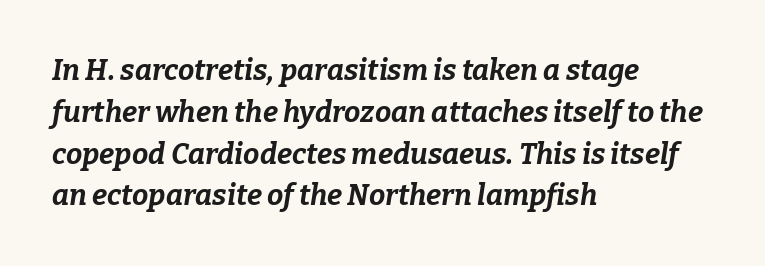
Caption: standard tracking, unaltered. The rendering uses a moderate line-height, typical for paragraphs. The space beneath each line is pristine and unruled. The font is running at its bold setting. The rendering applies a slant to the glyphs. Notice how the passage keeps a crisp vertical edge on the left only.
